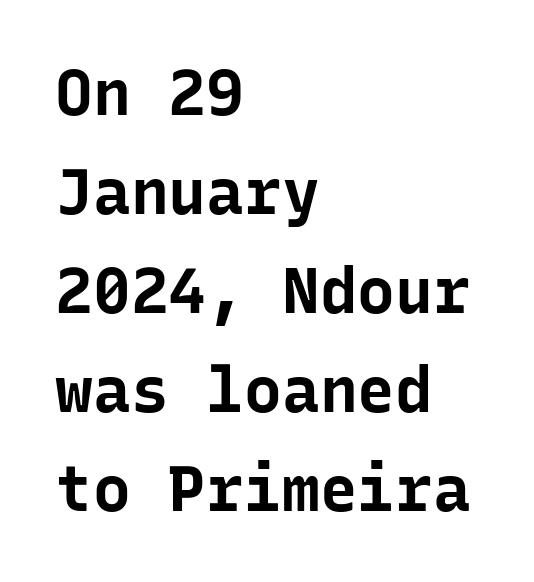
Q: Is the text bold? A: Yes.
Q: Is the text italic (slanted)? A: No, it is upright.
Q: Is the typeface a serif or a sans-serif typeface? A: Sans-serif.
Q: Is the text underlined? A: No.
Q: How is the paragraph aligned? A: Left-aligned.
Q: Is the spacing between letters normal or unusually wide? A: Normal.
Q: Is the spacing between lines tight, normal or loose? A: Normal.
Q: Width (condensed, normal, or wide)? A: Normal.
Q: Stroke contrast? A: Low.
Q: x-height? A: Medium.
Q: Monospaced? A: Yes.
